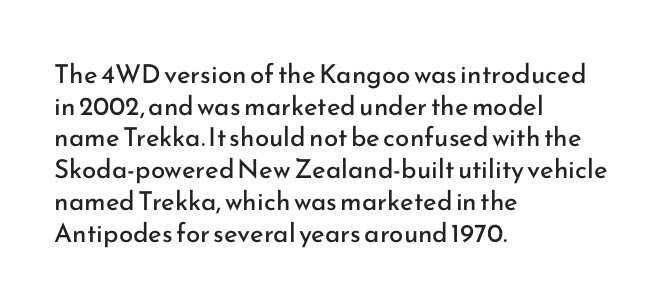
Nope, not italic — everything's standing straight. The font is comparable to plain body text, perhaps lighter. Inter-character spacing is left at the font's built-in metrics. The zone under the glyphs is completely vacant. These lines are set flush left with a ragged right edge.
